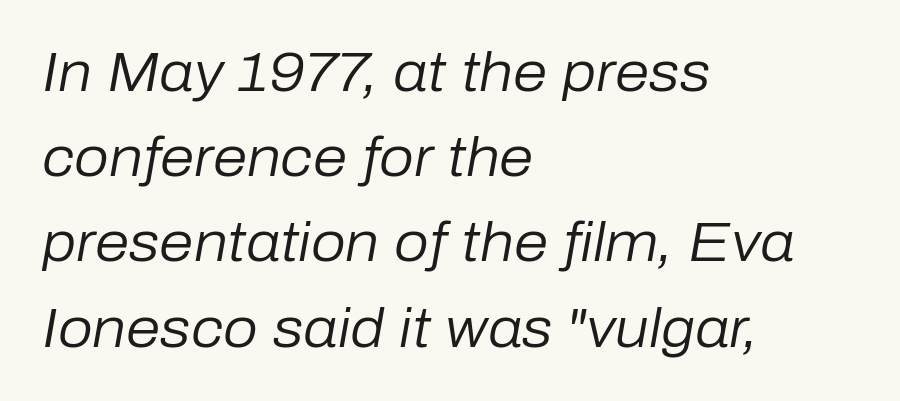
The image shows 55 px regular-weight type, italic (leaning right); set left-aligned, normal line spacing (1.55x), normal letter spacing, not underlined; low stroke contrast and a medium x-height.
